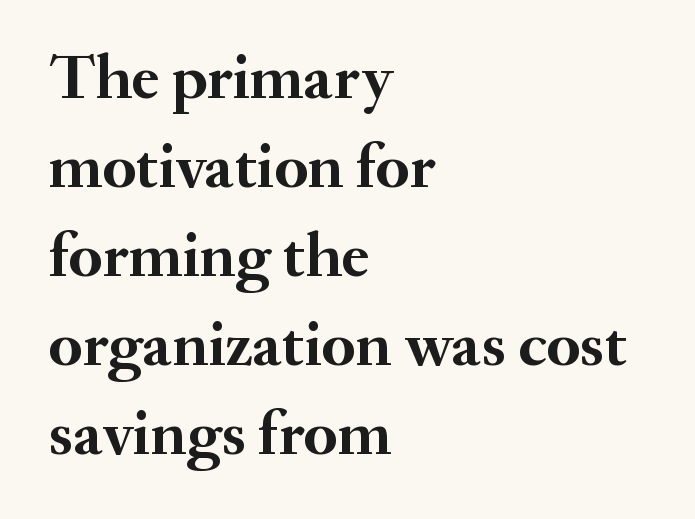
The image shows 64 px semibold serif type, upright; set left-aligned, normal line spacing (1.39x), normal letter spacing, not underlined; medium stroke contrast and a small x-height.
